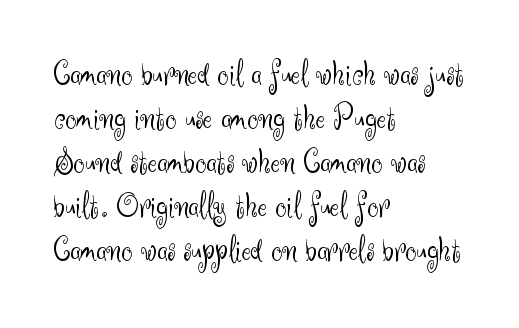
Q: Is the text bold? A: No.
Q: Is the text italic (slanted)? A: No, it is upright.
Q: Is the typeface a serif or a sans-serif typeface? A: Sans-serif.
Q: Is the text underlined? A: No.
Q: How is the paragraph aligned? A: Left-aligned.
Q: Is the spacing between letters normal or unusually wide? A: Normal.
Q: Is the spacing between lines tight, normal or loose? A: Normal.
Q: Width (condensed, normal, or wide)? A: Normal.
Q: Stroke contrast? A: Medium.
Q: x-height? A: Small.
Q: Monospaced? A: No.
